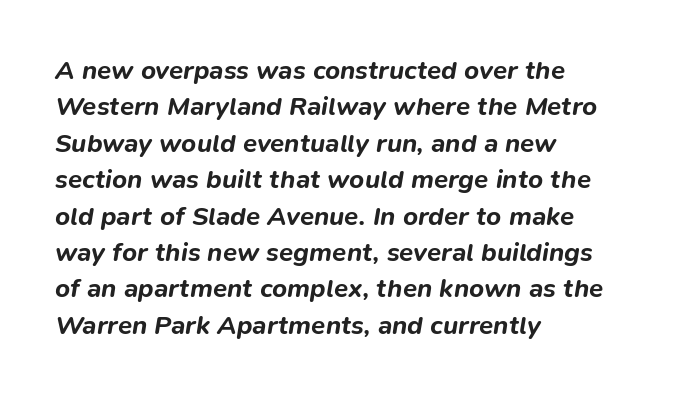
Look at the tracking — it's just the regular setting, nothing added. Look at the stroke-to-counter ratio: heavy, a bold. The glyphs are unaccompanied by any horizontal stroke below them. One-word summary of the alignment: left.
